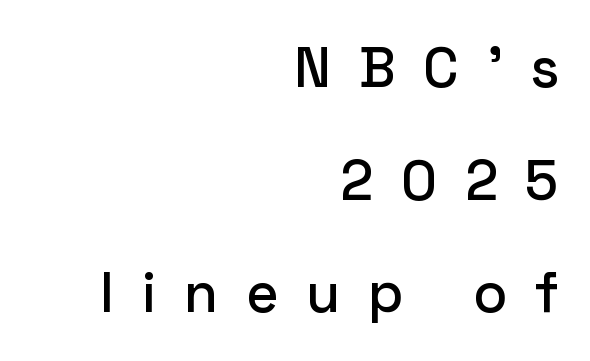
{"serif": "no", "italic": "no", "width": "normal", "stroke_contrast": "low", "x_height": "medium", "monospaced": "no", "underline": "no", "align": "right", "line_spacing": "loose", "line_spacing_ratio": 2.01, "letter_spacing": "wide", "letter_spacing_em": 0.49, "glyph_px": 56}
